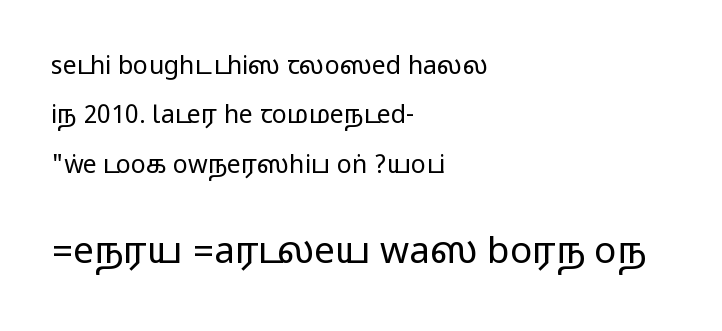
Q: Is the text italic (slanted)? A: No, it is upright.
Q: Is the typeface a serif or a sans-serif typeface? A: Sans-serif.
Q: Is the text underlined? A: No.
Q: How is the paragraph aligned? A: Left-aligned.
Q: Is the spacing between letters normal or unusually wide? A: Normal.
Q: Is the spacing between lines tight, normal or loose? A: Loose.
Q: Which block of text is set in a larger size, the first (top) or the second (bottom)? A: The second (bottom) one.
Q: Width (condensed, normal, or wide)? A: Wide.
Q: Stroke contrast? A: Medium.
Q: Monospaced? A: No.
